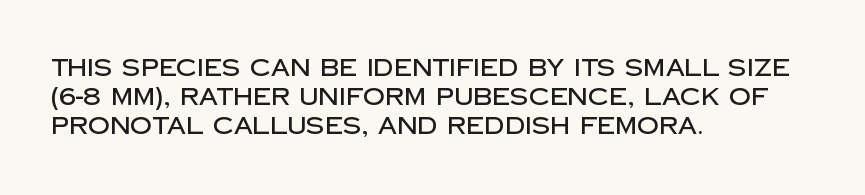
{"italic": "no", "underline": "no", "align": "left", "line_spacing_ratio": 1.21, "letter_spacing": "normal", "letter_spacing_em": 0.0, "glyph_px": 24}
